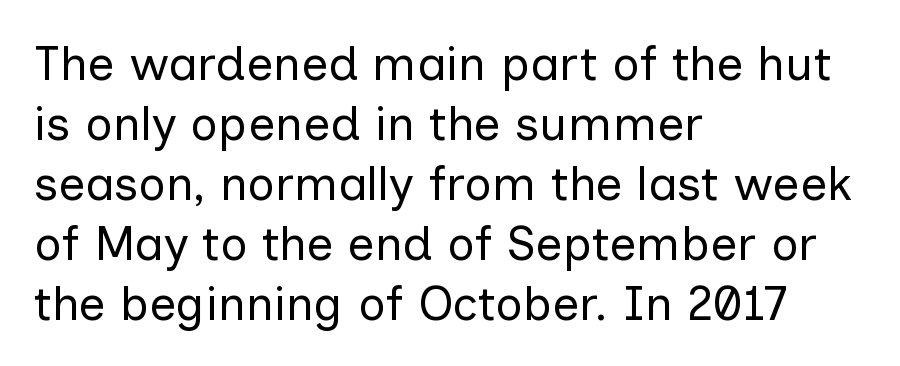
Q: Is the text bold? A: No.
Q: Is the text italic (slanted)? A: No, it is upright.
Q: Is the typeface a serif or a sans-serif typeface? A: Sans-serif.
Q: Is the text underlined? A: No.
Q: How is the paragraph aligned? A: Left-aligned.
Q: Is the spacing between letters normal or unusually wide? A: Normal.
Q: Is the spacing between lines tight, normal or loose? A: Normal.
Q: Width (condensed, normal, or wide)? A: Normal.
Q: Stroke contrast? A: Low.
Q: x-height? A: Medium.
Q: Monospaced? A: No.
